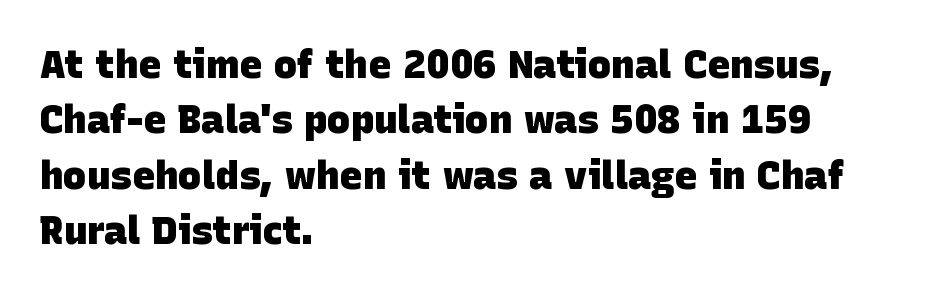
{"serif": "no", "bold": "yes", "weight": "heavy", "width": "normal", "stroke_contrast": "low", "x_height": "large", "monospaced": "no", "underline": "no", "align": "left", "line_spacing": "normal", "line_spacing_ratio": 1.42, "letter_spacing": "normal", "letter_spacing_em": 0.0, "glyph_px": 39}
